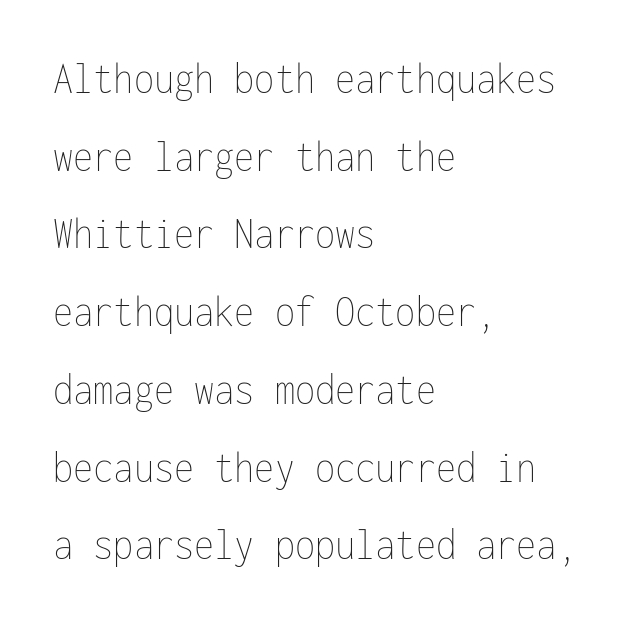
Q: Is the text bold? A: No.
Q: Is the text italic (slanted)? A: No, it is upright.
Q: Is the text underlined? A: No.
Q: How is the paragraph aligned? A: Left-aligned.
Q: Is the spacing between letters normal or unusually wide? A: Normal.
Q: Is the spacing between lines tight, normal or loose? A: Normal.
Q: Width (condensed, normal, or wide)? A: Condensed.
Q: Stroke contrast? A: Low.
Q: x-height? A: Medium.
Q: Monospaced? A: Yes.
